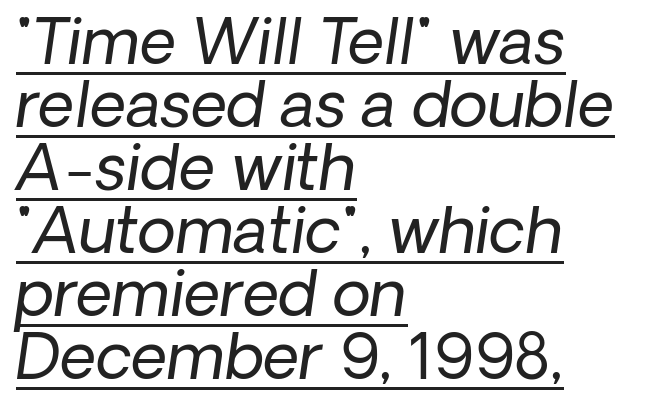
The image shows 63 px regular-weight type, italic (leaning right); set left-aligned, tight line spacing (1.0x), normal letter spacing, underlined; low stroke contrast and a medium x-height.
